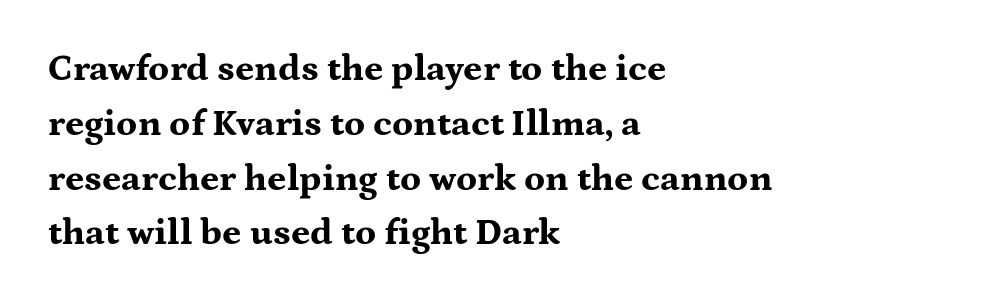
Students, note that the glyphs here touch the page at normal intervals. Designer's note — italics off, roman on. Is the block centered? No — it sits flush against the left margin. Baseline-to-baseline distance is the conventional proportion of letter height. Look at the bottom of the vertical strokes: they flare into serifs here. Rule under the text: the space is simply empty.
